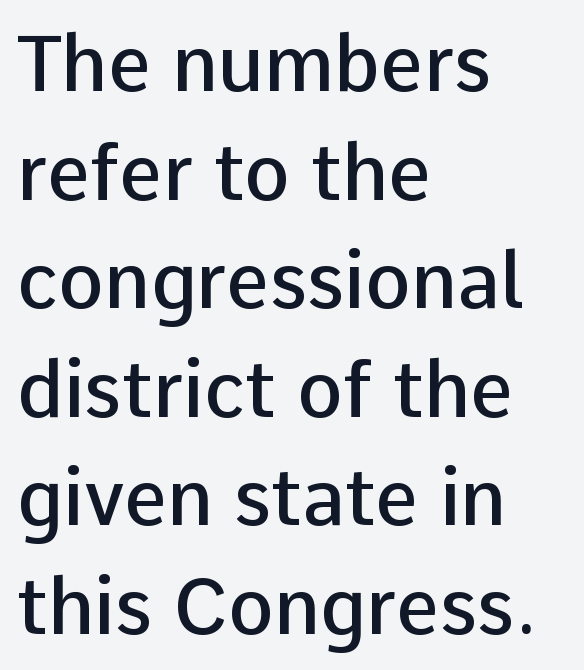
This sample uses a sans-serif face. Honestly, there is no underline to notice here at all. Default kerning and tracking; the words read as compact shapes. Italic? Not at all — the glyphs are vertical.
